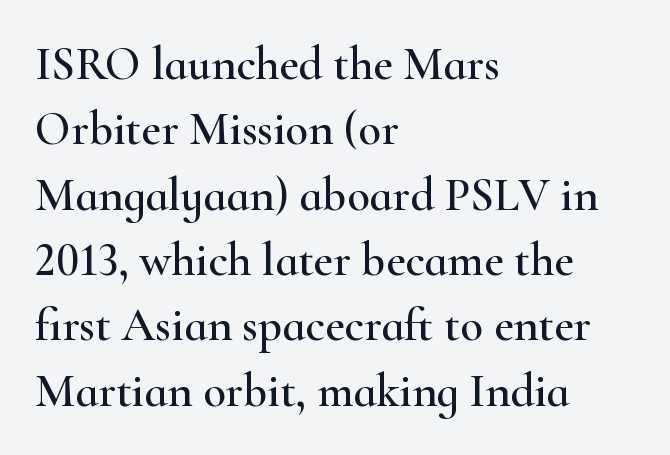
{"serif": "yes", "italic": "no", "width": "wide", "stroke_contrast": "high", "x_height": "small", "monospaced": "no", "underline": "no", "align": "left", "line_spacing": "normal", "line_spacing_ratio": 1.39, "letter_spacing": "normal", "letter_spacing_em": 0.0, "glyph_px": 47}
